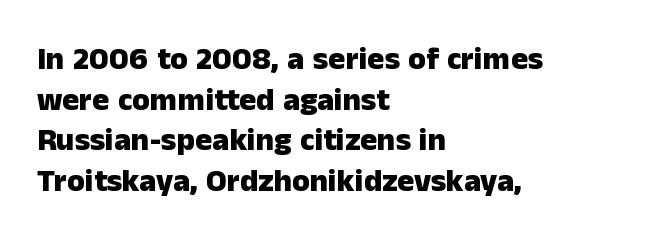
The image shows 32 px heavy sans-serif type, upright; set left-aligned, normal line spacing (1.27x), normal letter spacing, not underlined; low stroke contrast and a medium x-height.
